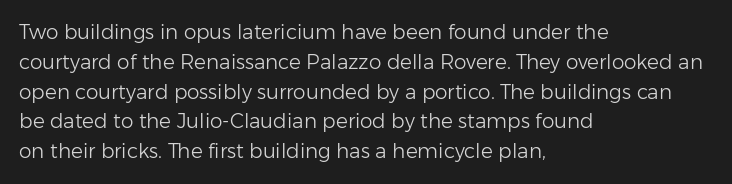
The image shows 20 px text type, upright; set left-aligned, normal line spacing (1.49x), normal letter spacing, not underlined.
